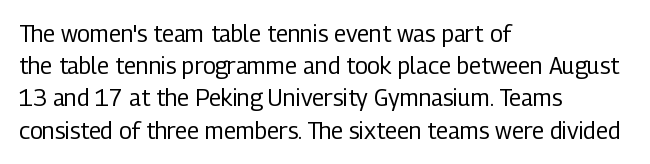
Regarding leading, the lines here are spaced in the standard way. The setting favours the left margin, as ordinary paragraphs usually do. The typeface has the unassuming heft of standard copy or less. The tracking reads as untouched default to a designer's eye. Type without underlining. Vertical strokes here are truly vertical.
